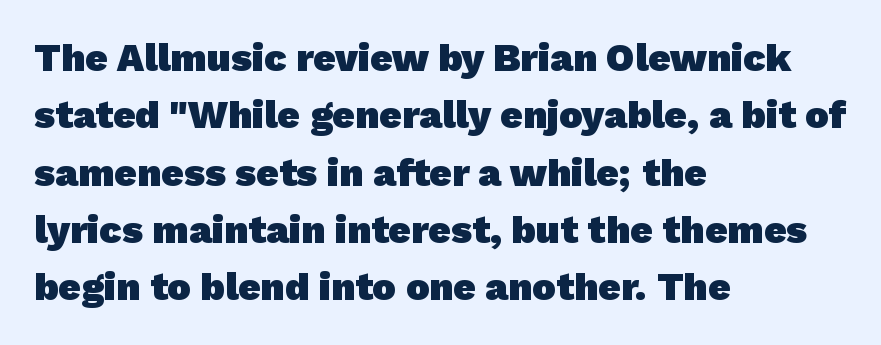
The image shows 39 px heavy sans-serif type; set left-aligned, normal line spacing (1.47x), normal letter spacing, not underlined; low stroke contrast and a medium x-height.
